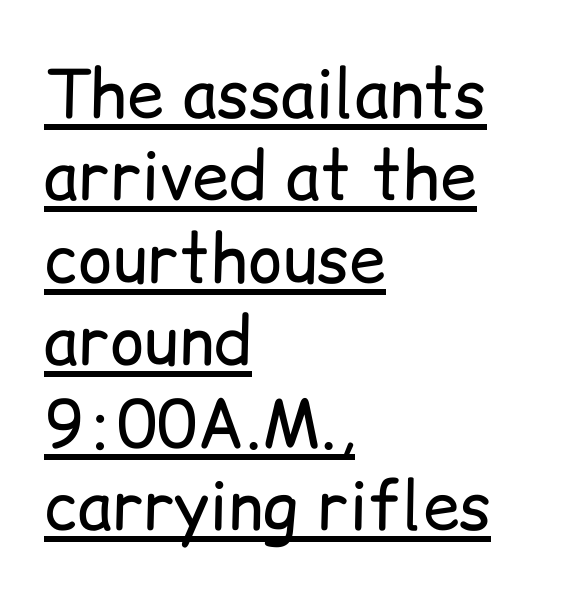
{"serif": "no", "italic": "no", "bold": "no", "weight": "regular", "width": "normal", "stroke_contrast": "low", "x_height": "medium", "monospaced": "no", "underline": "yes", "align": "left", "line_spacing": "normal", "line_spacing_ratio": 1.25, "letter_spacing": "normal", "letter_spacing_em": 0.0, "glyph_px": 66}
